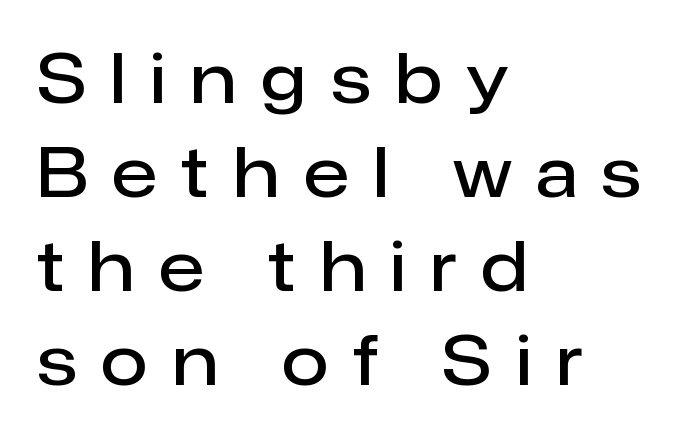
Regarding serifs, this sample does without them. Summary of vertical rhythm: regular, with standard interline spacing. This is the regular roman posture of the typeface. The glyphs are unaccompanied by any horizontal stroke below them. Glyph-to-glyph distance is far greater than everyday printed text.
